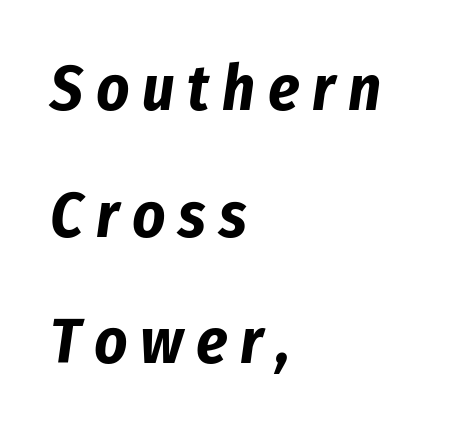
The image shows 64 px bold, condensed type, italic (leaning right); set left-aligned, loose line spacing (1.98x), unusually wide letter spacing (+0.2 em), not underlined; low stroke contrast and a medium x-height.
